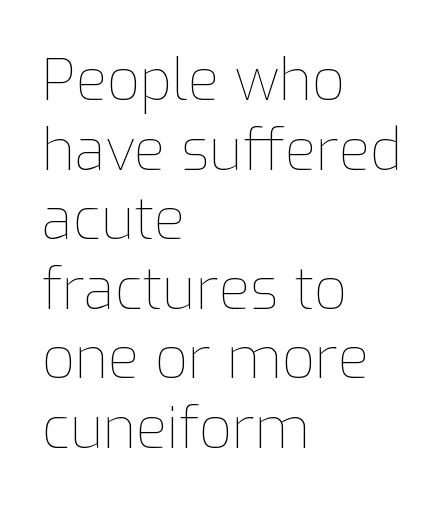
The image shows 57 px thin type, upright; set left-aligned, line spacing 1.22x, normal letter spacing, not underlined; low stroke contrast and a medium x-height.
